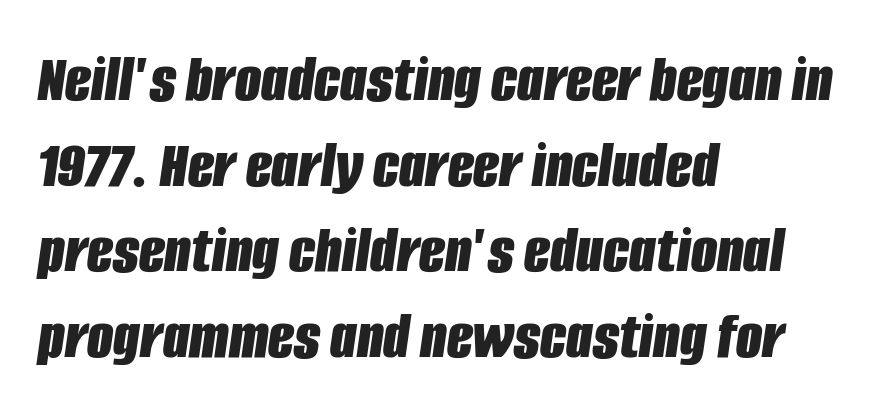
{"italic": "yes", "lean": "right", "slant_degrees": 8, "bold": "yes", "weight": "bold", "width": "condensed", "stroke_contrast": "low", "x_height": "large", "monospaced": "no", "underline": "no", "align": "left", "line_spacing": "normal", "line_spacing_ratio": 1.26, "letter_spacing": "normal", "letter_spacing_em": 0.0, "glyph_px": 68}
